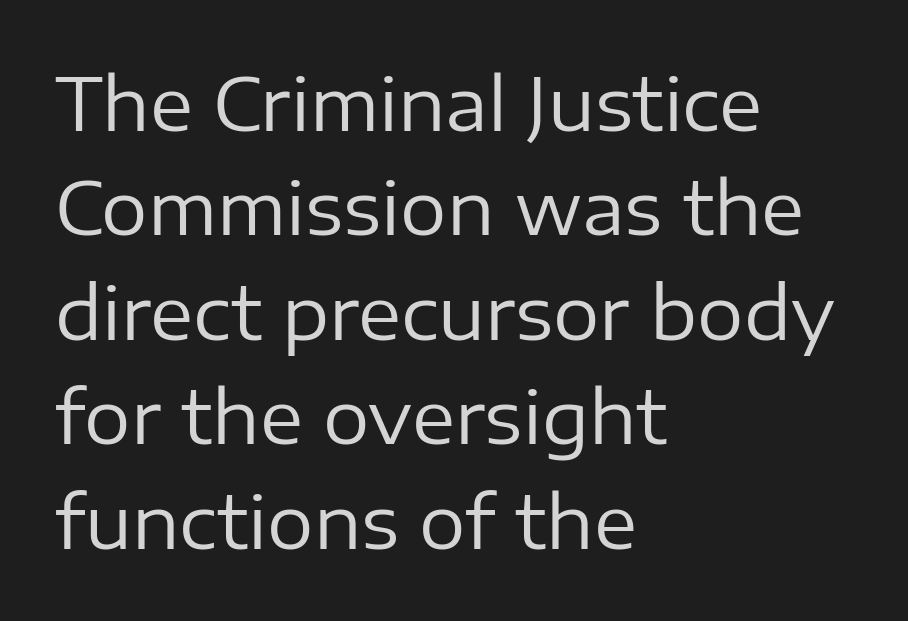
The image shows 73 px regular-weight sans-serif type, upright; set left-aligned, normal line spacing (1.43x), normal letter spacing, not underlined; low stroke contrast and a medium x-height.
